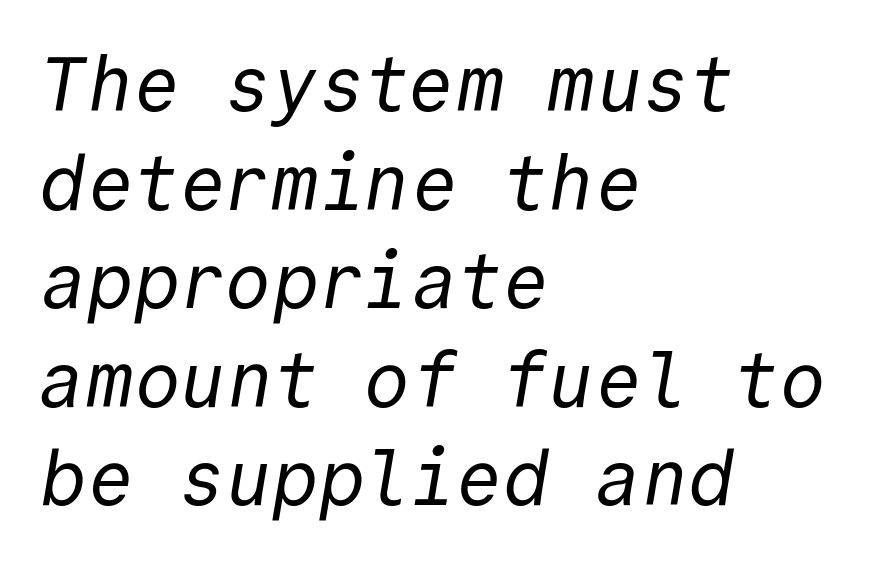
{"serif": "no", "bold": "no", "weight": "regular", "width": "normal", "x_height": "medium", "monospaced": "yes", "underline": "no", "align": "left", "line_spacing": "normal", "line_spacing_ratio": 1.28, "letter_spacing": "normal", "letter_spacing_em": 0.0, "glyph_px": 77}
